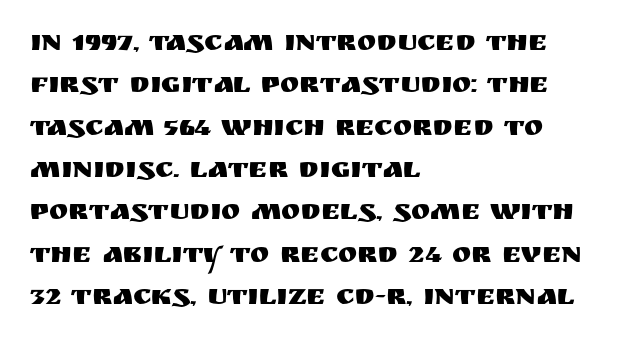
Q: Is the text italic (slanted)? A: No, it is upright.
Q: Is the typeface a serif or a sans-serif typeface? A: Sans-serif.
Q: Is the text underlined? A: No.
Q: How is the paragraph aligned? A: Left-aligned.
Q: Is the spacing between letters normal or unusually wide? A: Normal.
Q: Is the spacing between lines tight, normal or loose? A: Normal.
Q: Width (condensed, normal, or wide)? A: Normal.
Q: Stroke contrast? A: Medium.
Q: x-height? A: Large.
Q: Monospaced? A: No.
